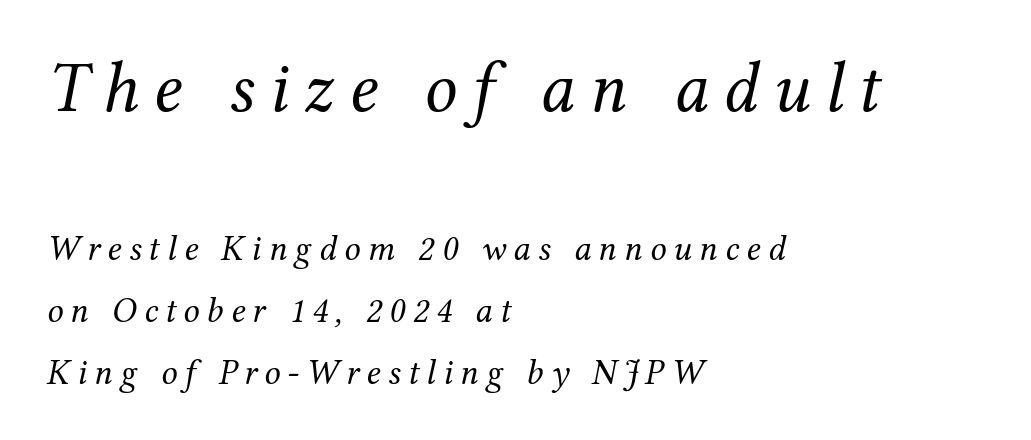
The face used here is seriffed, in the tradition of book romans. Tall strokes in this sample are angled rather than plumb. The designer gave the opening block more size than the closing block. The text block is weighted toward the left margin, trailing off unevenly rightward.
